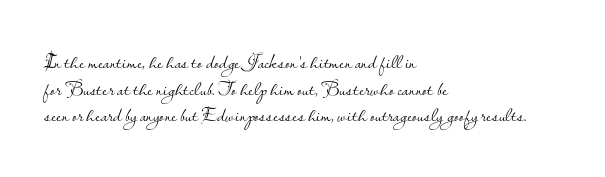
The image shows 21 px text type; set left-aligned, normal line spacing (1.27x), normal letter spacing, not underlined.
